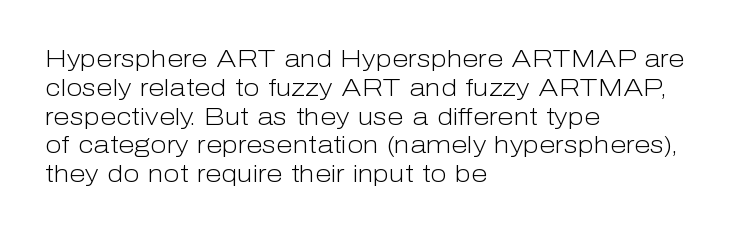
Q: Is the text bold? A: No.
Q: Is the text italic (slanted)? A: No, it is upright.
Q: Is the text underlined? A: No.
Q: How is the paragraph aligned? A: Left-aligned.
Q: Is the spacing between letters normal or unusually wide? A: Normal.
